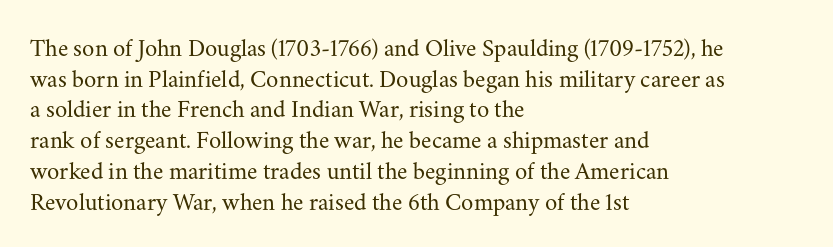
Q: Is the text bold? A: No.
Q: Is the text italic (slanted)? A: No, it is upright.
Q: Is the text underlined? A: No.
Q: How is the paragraph aligned? A: Left-aligned.
Q: Is the spacing between letters normal or unusually wide? A: Normal.
